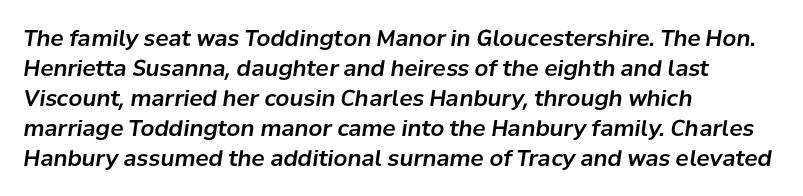
Horizontally, the lines are justified to the leading edge only. The rendering uses a moderate line-height, typical for paragraphs. The glyphs are unaccompanied by any horizontal stroke below them. When letters slant like this, we call the style italic.
